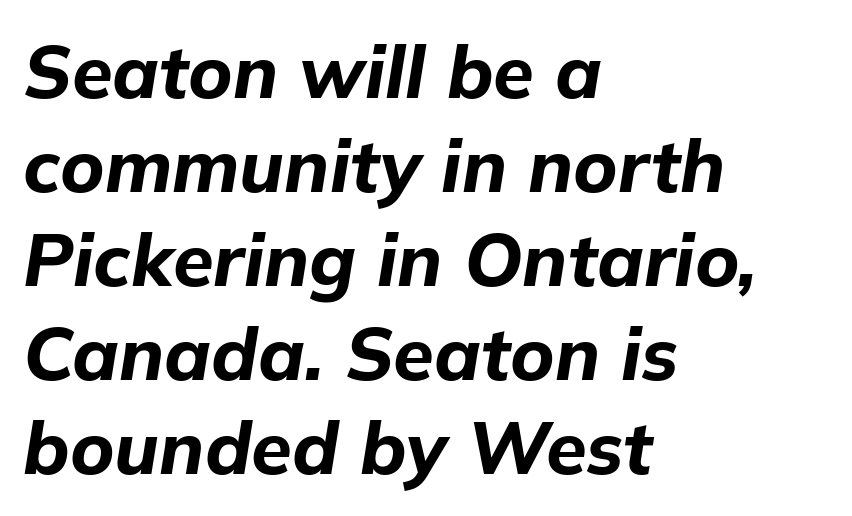
{"italic": "yes", "lean": "right", "slant_degrees": 9, "bold": "yes", "weight": "bold", "width": "normal", "stroke_contrast": "low", "x_height": "medium", "monospaced": "no", "underline": "no", "align": "left", "line_spacing": "normal", "line_spacing_ratio": 1.27, "letter_spacing": "normal", "letter_spacing_em": 0.0, "glyph_px": 74}
